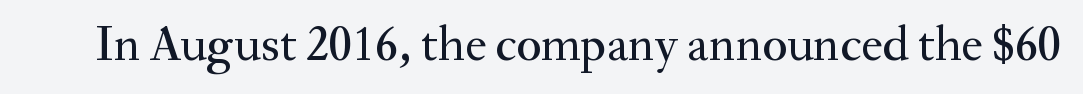
Q: Is the text italic (slanted)? A: No, it is upright.
Q: Is the typeface a serif or a sans-serif typeface? A: Serif.
Q: Is the text underlined? A: No.
Q: Is the spacing between letters normal or unusually wide? A: Normal.
Q: Width (condensed, normal, or wide)? A: Normal.
Q: Stroke contrast? A: Medium.
Q: x-height? A: Small.
Q: Monospaced? A: No.
